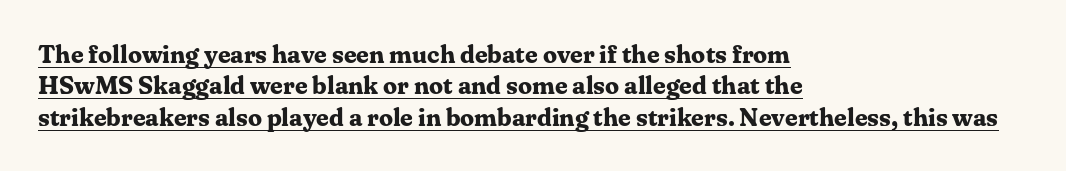
The image shows 25 px bold type, upright; set left-aligned, normal line spacing (1.26x), normal letter spacing, underlined.
